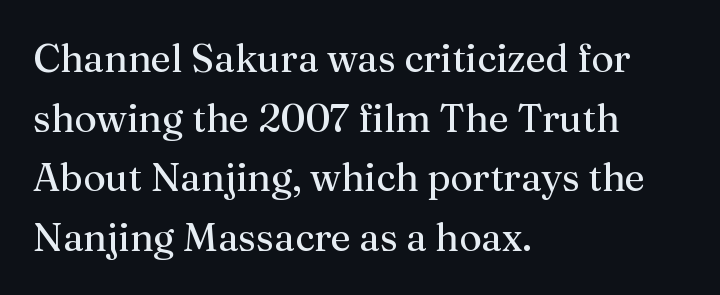
{"serif": "yes", "italic": "no", "bold": "no", "weight": "regular", "width": "normal", "stroke_contrast": "medium", "x_height": "medium", "monospaced": "no", "underline": "no", "align": "left", "line_spacing": "normal", "line_spacing_ratio": 1.53, "letter_spacing": "normal", "letter_spacing_em": 0.0, "glyph_px": 39}
